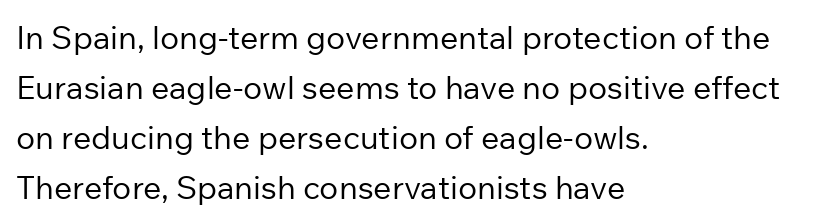
Q: Is the text bold? A: No.
Q: Is the text italic (slanted)? A: No, it is upright.
Q: Is the typeface a serif or a sans-serif typeface? A: Sans-serif.
Q: Is the text underlined? A: No.
Q: How is the paragraph aligned? A: Left-aligned.
Q: Is the spacing between letters normal or unusually wide? A: Normal.
Q: Is the spacing between lines tight, normal or loose? A: Normal.
Q: Width (condensed, normal, or wide)? A: Normal.
Q: Stroke contrast? A: Low.
Q: x-height? A: Medium.
Q: Monospaced? A: No.
